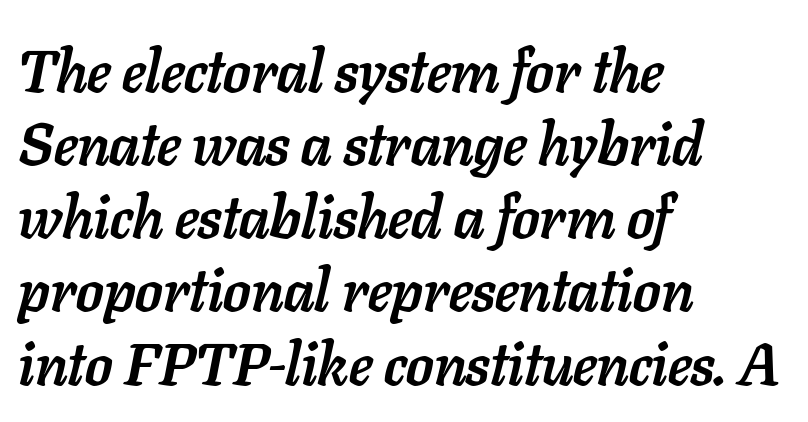
The image shows 59 px semibold type, italic (leaning right); set left-aligned, line spacing 1.24x, normal letter spacing, not underlined; low stroke contrast and a medium x-height.
